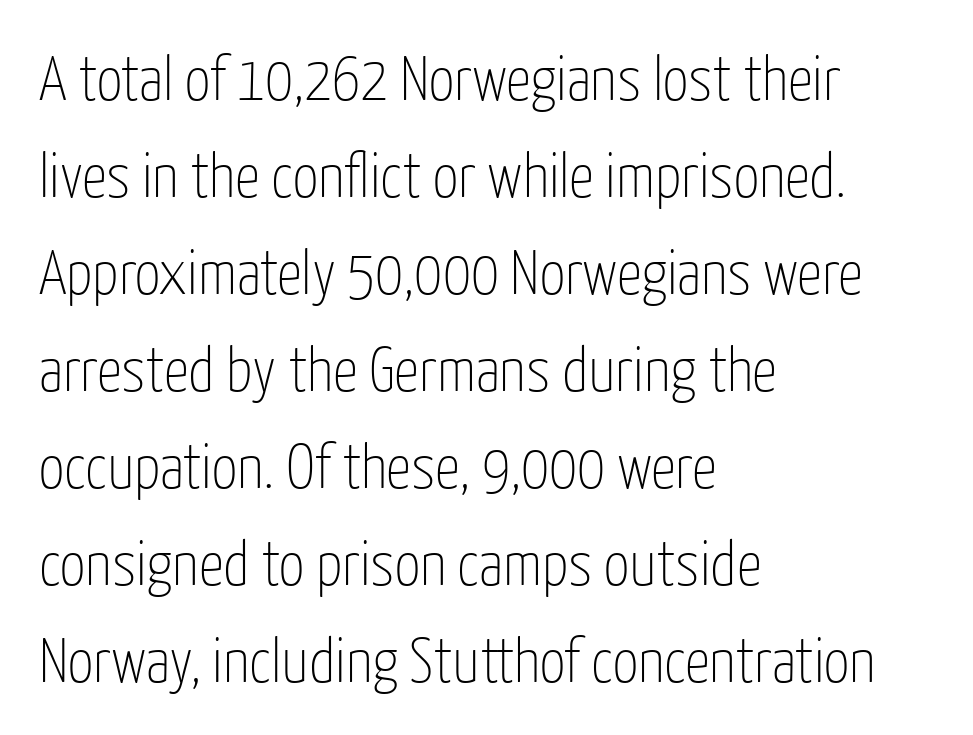
The image shows 63 px thin, condensed sans-serif type, upright; set left-aligned, normal line spacing (1.54x), normal letter spacing, not underlined; low stroke contrast and a medium x-height.
